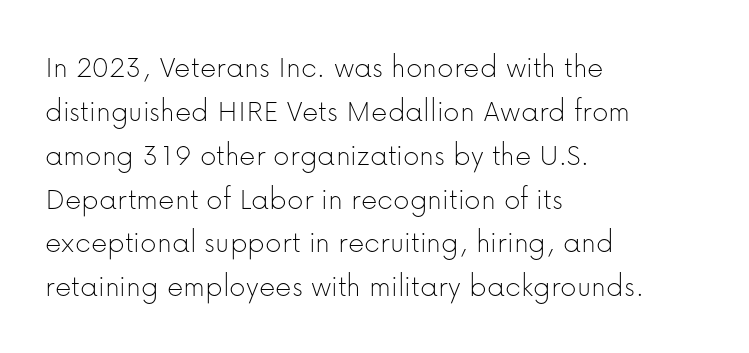
{"serif": "no", "italic": "no", "bold": "no", "weight": "thin", "width": "normal", "stroke_contrast": "low", "x_height": "medium", "monospaced": "no", "underline": "no", "align": "left", "line_spacing": "normal", "line_spacing_ratio": 1.37, "letter_spacing": "normal", "letter_spacing_em": 0.0, "glyph_px": 32}
